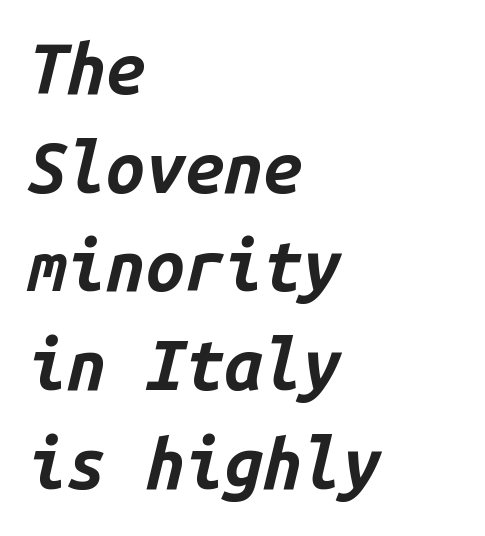
{"italic": "yes", "lean": "right", "slant_degrees": 14, "bold": "yes", "weight": "bold", "width": "normal", "stroke_contrast": "low", "x_height": "medium", "monospaced": "yes", "underline": "no", "align": "left", "line_spacing": "normal", "line_spacing_ratio": 1.41, "letter_spacing": "normal", "letter_spacing_em": 0.0, "glyph_px": 70}
